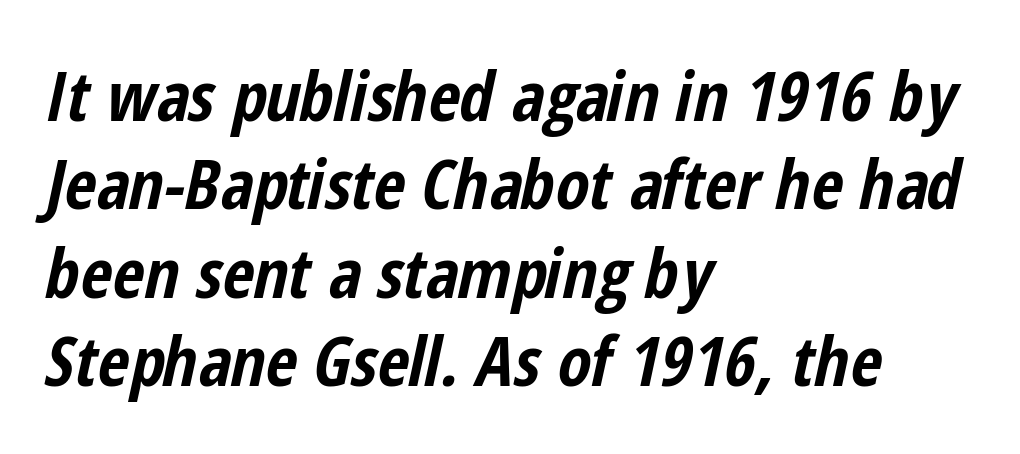
The image shows 69 px bold, condensed type, italic (leaning right); set left-aligned, normal line spacing (1.28x), normal letter spacing, not underlined; low stroke contrast and a medium x-height.
